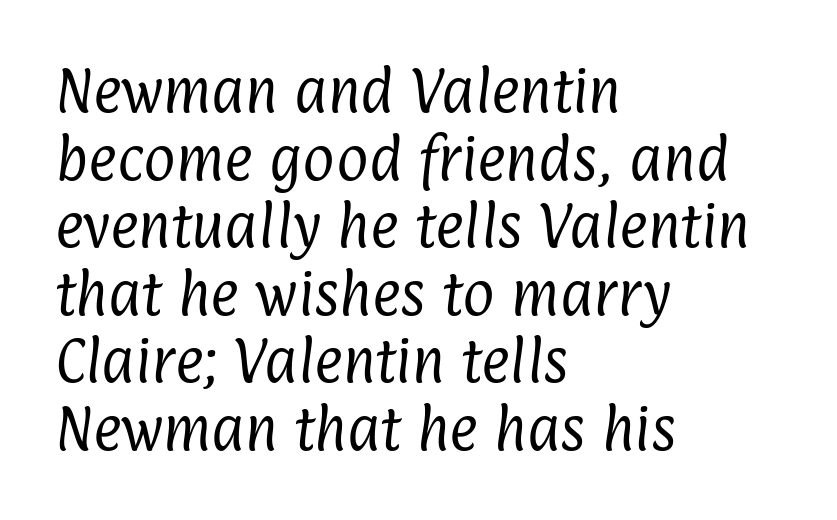
Nothing unusual about the tracking: characters are spaced as the font intends. Caption: multi-line text, flush left, ragged right. Stems here are at most as thick as an everyday book face. Note: no serifs on the glyphs.
